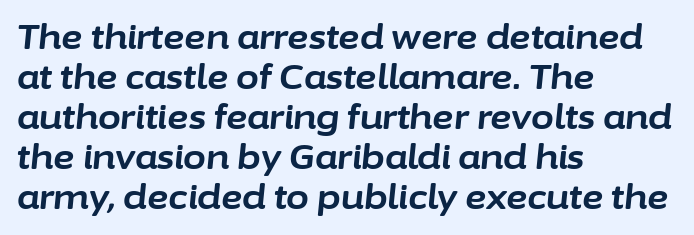
Varying glyph widths throughout — classic text-font behaviour. Has an underline been added? It has not. Designer's note — italics engaged. The horizontal fit of the characters is conventional and even. Typesetter's note: full bold, strokes at maximum text heaviness.
